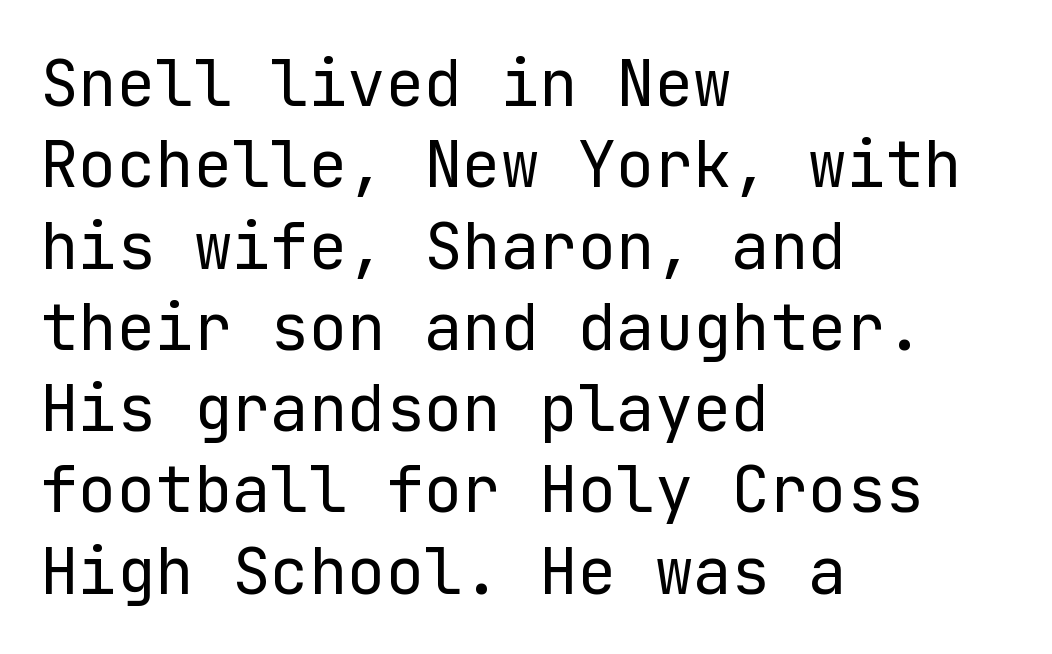
{"serif": "no", "italic": "no", "bold": "no", "weight": "regular", "width": "normal", "stroke_contrast": "low", "x_height": "medium", "underline": "no", "align": "left", "line_spacing": "normal", "line_spacing_ratio": 1.27, "letter_spacing": "normal", "letter_spacing_em": 0.0, "glyph_px": 64}
